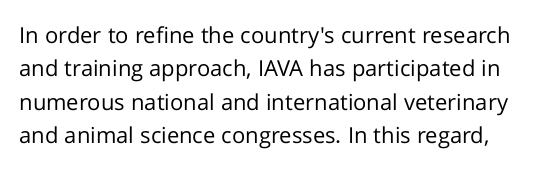
The image shows 22 px text type, upright; set normal line spacing (1.52x), normal letter spacing, not underlined.
